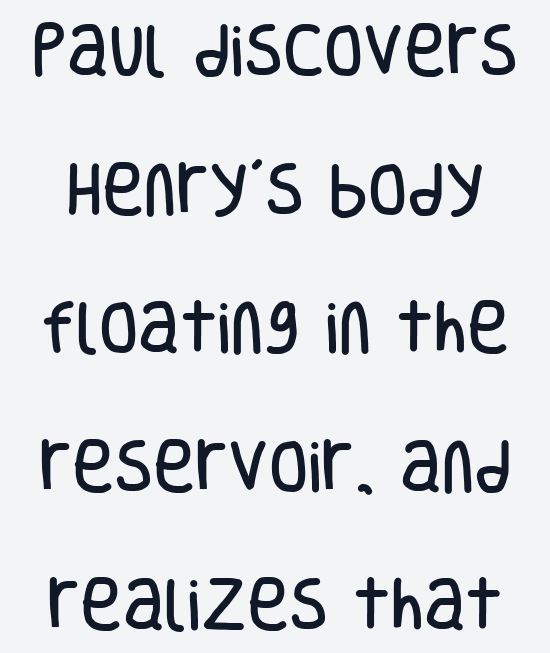
The space between consecutive lines is lavish. The letters advance in unequal steps, a hallmark of proportional type. Underlining? Definitely not there. Honestly, the letter spacing is just normal — you wouldn't notice it. Quick note: not italic, upright.
